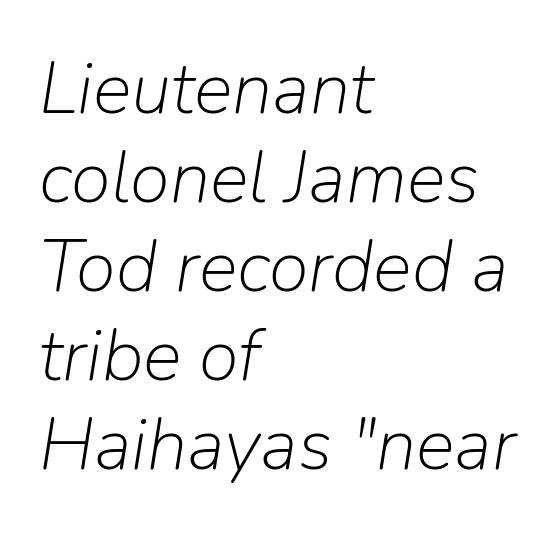
{"italic": "yes", "lean": "right", "slant_degrees": 9, "bold": "no", "weight": "light", "width": "normal", "stroke_contrast": "low", "x_height": "medium", "monospaced": "no", "underline": "no", "align": "left", "line_spacing_ratio": 1.22, "letter_spacing": "normal", "letter_spacing_em": 0.0, "glyph_px": 73}
